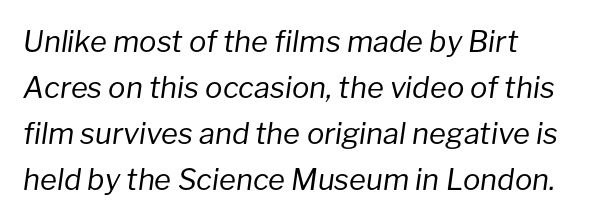
The image shows 29 px regular-weight type, italic (leaning right); set left-aligned, normal line spacing (1.59x), normal letter spacing, not underlined; low stroke contrast and a medium x-height.
